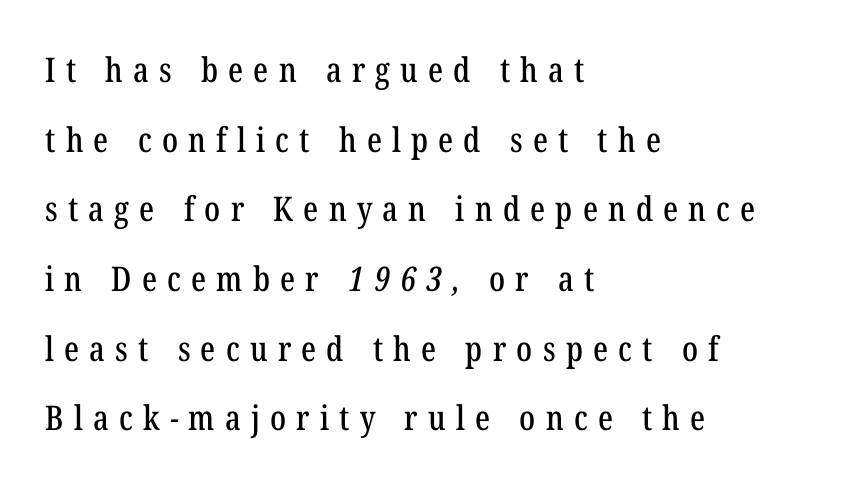
The rag falls on the right side of this text block. Loosely led — the rows are spread out. Note the varied advance widths — an 'i' is clearly narrower than an 'm'. You can tell from the footed stems that serif type was used. Spacing between characters has been opened up far beyond the box default. Glance below the letters and you will spot only blank space.
